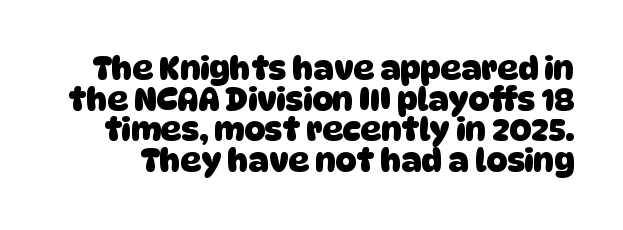
You could not count columns in this text — the font is proportionally spaced. Nope, no serifs anywhere on these letters. The area under the type is left untouched. In terms of weight, the rendering is a true, heavy bold. In terms of letterspacing, this is plain default setting.
